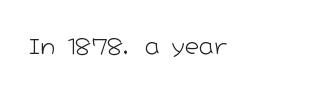
The image shows 20 px text type, upright; set normal letter spacing, not underlined.
